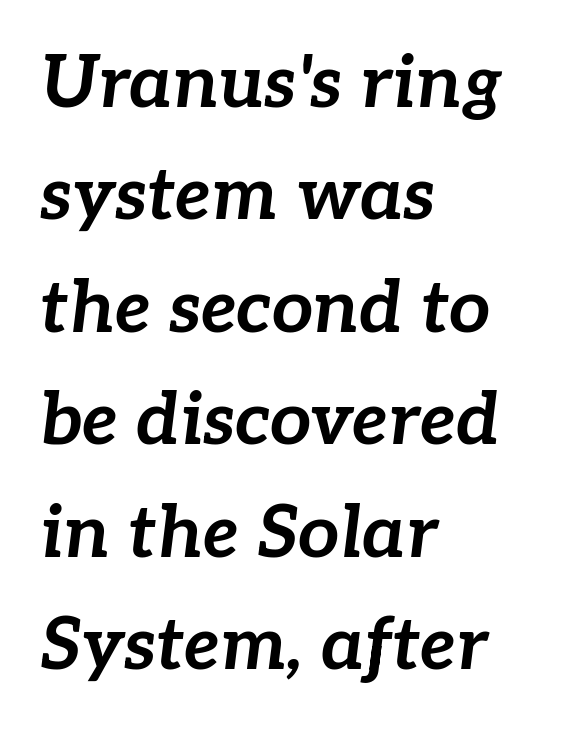
Q: Is the text bold? A: Yes.
Q: Is the text italic (slanted)? A: Yes, it leans right by about 7 degrees.
Q: Is the text underlined? A: No.
Q: How is the paragraph aligned? A: Left-aligned.
Q: Is the spacing between letters normal or unusually wide? A: Normal.
Q: Is the spacing between lines tight, normal or loose? A: Normal.
Q: Width (condensed, normal, or wide)? A: Normal.
Q: Stroke contrast? A: Low.
Q: x-height? A: Medium.
Q: Monospaced? A: No.
